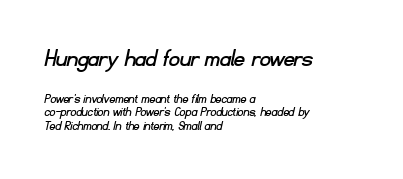
The image shows 26 px text type; set left-aligned, tight line spacing (0.99x), normal letter spacing, not underlined; the first (top) block is 1.86x larger.
